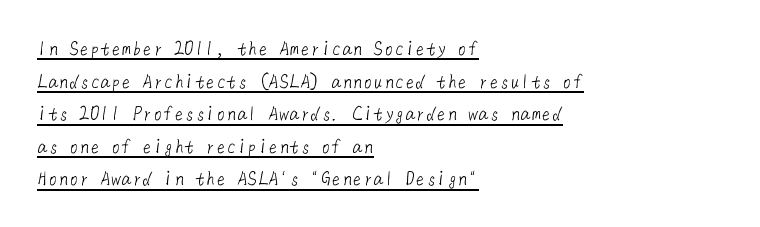
Q: Is the text bold? A: No.
Q: Is the text underlined? A: Yes.
Q: How is the paragraph aligned? A: Left-aligned.
Q: Is the spacing between letters normal or unusually wide? A: Normal.
Q: Is the spacing between lines tight, normal or loose? A: Normal.
